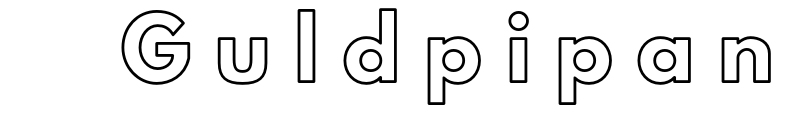
Any mark beneath the type? The region is blank. Italic? Not at all — the glyphs are vertical. The gaps between neighbouring characters are conspicuously large. Spacing verdict: proportional, widths tailored to each character.
